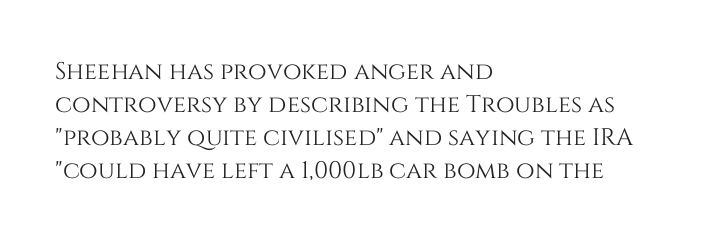
The image shows 24 px text type, upright; set left-aligned, normal line spacing (1.38x), normal letter spacing, not underlined.
